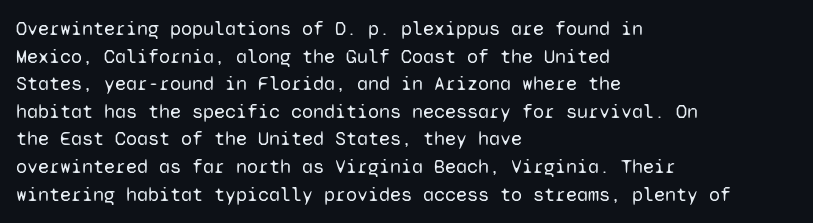
The image shows 20 px text type, upright; set left-aligned, normal line spacing (1.38x), normal letter spacing, not underlined.
